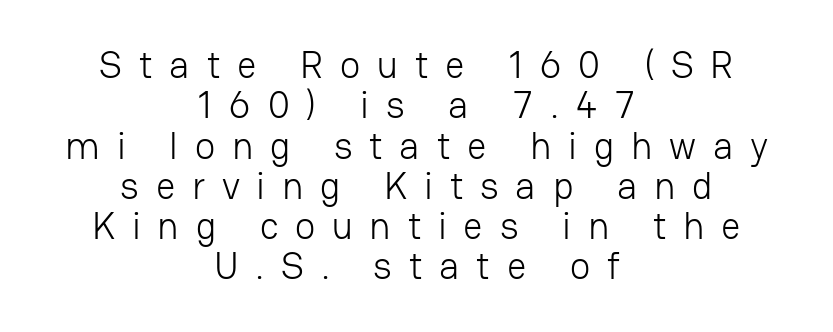
Line starts and ends both wander, symmetrically. How are the letters spaced? Widely, with obvious added tracking. Grotesque or geometric, the face here clearly has no serifs. The space between consecutive lines is stingy.
